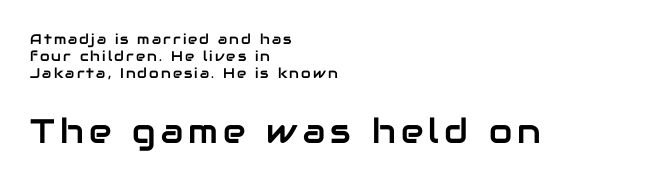
{"serif": "no", "italic": "no", "width": "normal", "stroke_contrast": "low", "x_height": "medium", "monospaced": "no", "underline": "no", "align": "left", "line_spacing_ratio": 1.23, "larger_block": "second", "size_ratio": 2.43, "glyph_px": 34}
